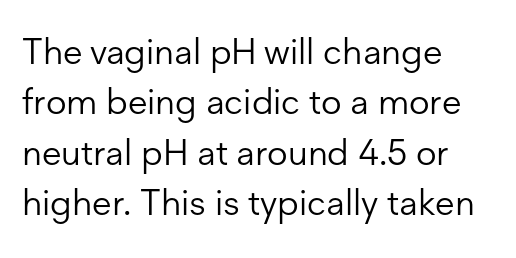
Q: Is the text bold? A: No.
Q: Is the text italic (slanted)? A: No, it is upright.
Q: Is the typeface a serif or a sans-serif typeface? A: Sans-serif.
Q: Is the text underlined? A: No.
Q: How is the paragraph aligned? A: Left-aligned.
Q: Is the spacing between letters normal or unusually wide? A: Normal.
Q: Is the spacing between lines tight, normal or loose? A: Normal.
Q: Width (condensed, normal, or wide)? A: Normal.
Q: Stroke contrast? A: Low.
Q: x-height? A: Medium.
Q: Monospaced? A: No.
